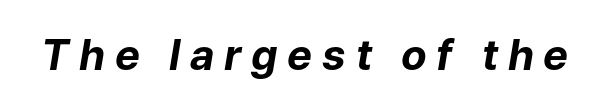
The image shows 42 px bold type, italic (leaning right); set unusually wide letter spacing (+0.23 em), not underlined; low stroke contrast and a medium x-height.
